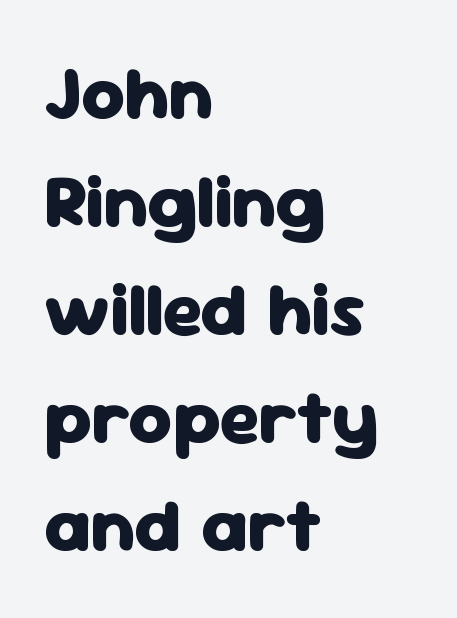
Q: Is the text bold? A: Yes.
Q: Is the text italic (slanted)? A: No, it is upright.
Q: Is the typeface a serif or a sans-serif typeface? A: Sans-serif.
Q: Is the text underlined? A: No.
Q: How is the paragraph aligned? A: Left-aligned.
Q: Is the spacing between letters normal or unusually wide? A: Normal.
Q: Is the spacing between lines tight, normal or loose? A: Normal.
Q: Width (condensed, normal, or wide)? A: Normal.
Q: Stroke contrast? A: Low.
Q: x-height? A: Medium.
Q: Monospaced? A: No.
